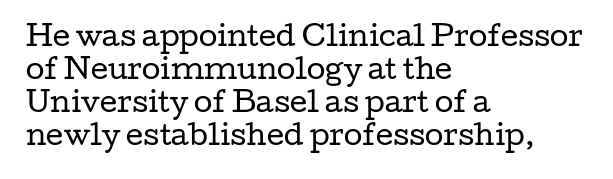
Q: Is the text bold? A: No.
Q: Is the text italic (slanted)? A: No, it is upright.
Q: Is the text underlined? A: No.
Q: How is the paragraph aligned? A: Left-aligned.
Q: Is the spacing between letters normal or unusually wide? A: Normal.
